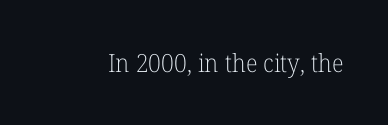
The image shows 25 px text type, upright; set normal letter spacing, not underlined.
